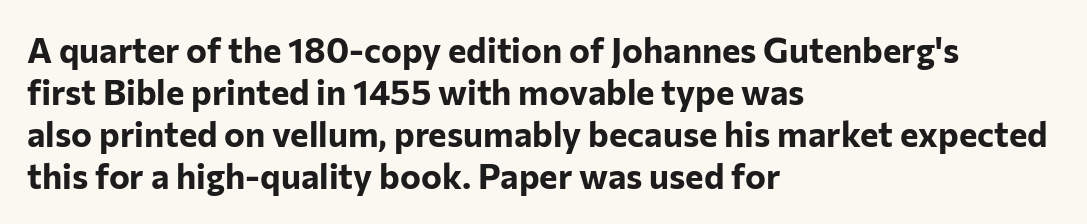
{"serif": "no", "italic": "no", "bold": "yes", "weight": "bold", "width": "normal", "stroke_contrast": "low", "x_height": "medium", "monospaced": "no", "underline": "no", "align": "left", "line_spacing_ratio": 1.2, "letter_spacing": "normal", "letter_spacing_em": 0.0, "glyph_px": 35}
